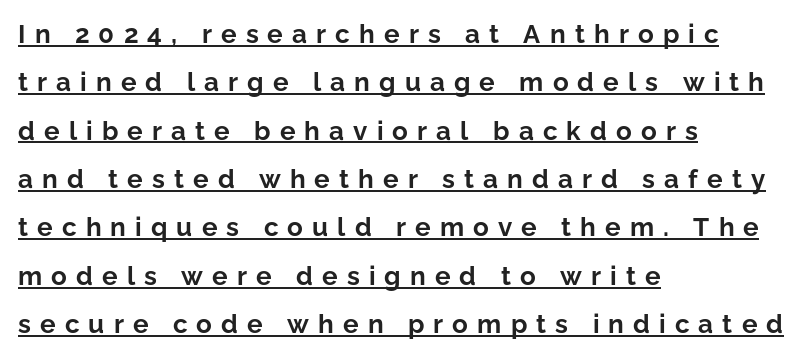
Q: Is the text bold? A: Yes.
Q: Is the text italic (slanted)? A: No, it is upright.
Q: Is the text underlined? A: Yes.
Q: How is the paragraph aligned? A: Left-aligned.
Q: Is the spacing between letters normal or unusually wide? A: Unusually wide.
